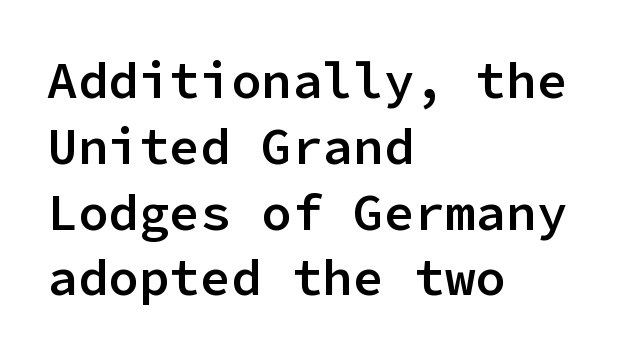
The image shows 51 px semibold sans-serif type, upright, monospaced; set left-aligned, normal line spacing (1.29x), normal letter spacing, not underlined; low stroke contrast and a medium x-height.
